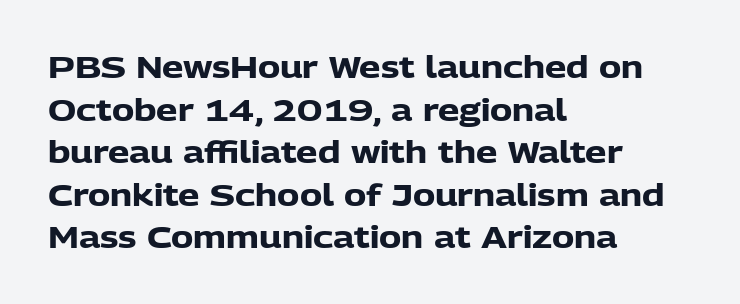
Q: Is the text bold? A: Yes.
Q: Is the text italic (slanted)? A: No, it is upright.
Q: Is the typeface a serif or a sans-serif typeface? A: Sans-serif.
Q: Is the text underlined? A: No.
Q: How is the paragraph aligned? A: Left-aligned.
Q: Is the spacing between letters normal or unusually wide? A: Normal.
Q: Is the spacing between lines tight, normal or loose? A: Normal.
Q: Width (condensed, normal, or wide)? A: Normal.
Q: Stroke contrast? A: Low.
Q: x-height? A: Medium.
Q: Monospaced? A: No.
